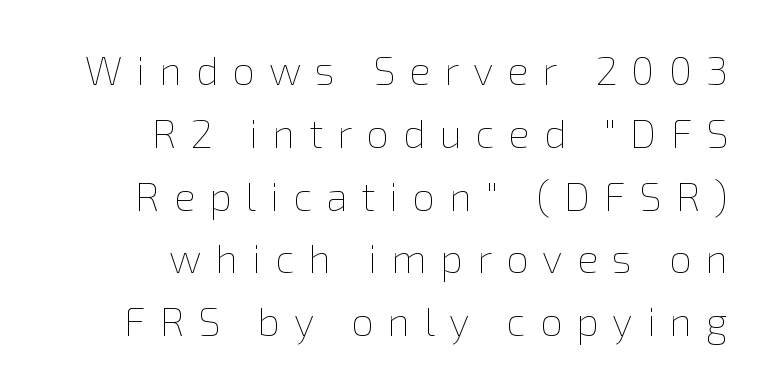
The image shows 40 px thin type, upright; set right-aligned, normal line spacing (1.57x), unusually wide letter spacing (+0.35 em), not underlined; low stroke contrast and a medium x-height.
